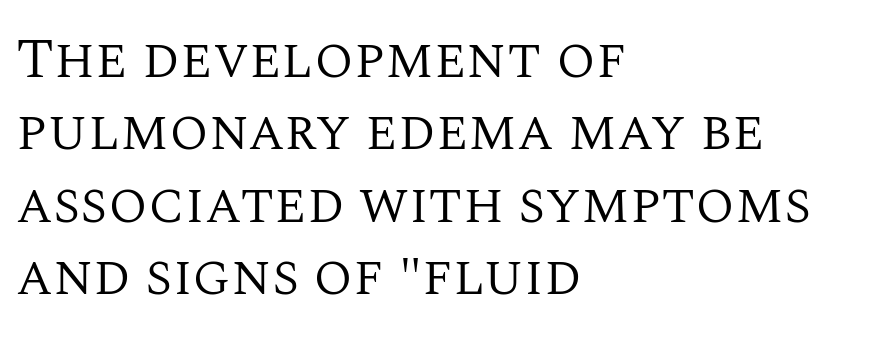
Q: Is the text bold? A: No.
Q: Is the text italic (slanted)? A: No, it is upright.
Q: Is the typeface a serif or a sans-serif typeface? A: Serif.
Q: Is the text underlined? A: No.
Q: How is the paragraph aligned? A: Left-aligned.
Q: Is the spacing between letters normal or unusually wide? A: Normal.
Q: Is the spacing between lines tight, normal or loose? A: Normal.
Q: Width (condensed, normal, or wide)? A: Normal.
Q: Stroke contrast? A: Medium.
Q: x-height? A: Large.
Q: Monospaced? A: No.
